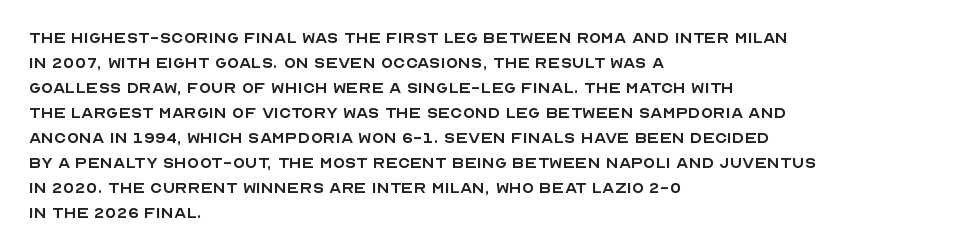
{"italic": "no", "bold": "no", "underline": "no", "align": "left", "line_spacing": "normal", "line_spacing_ratio": 1.25, "letter_spacing": "normal", "letter_spacing_em": 0.0, "glyph_px": 20}
